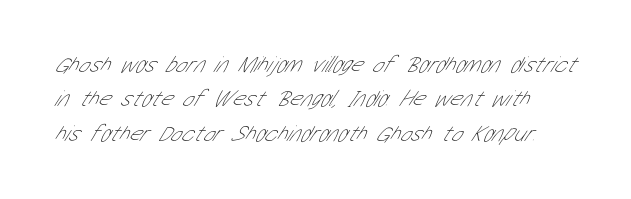
The image shows 23 px text type; set normal line spacing (1.49x), normal letter spacing, not underlined.
